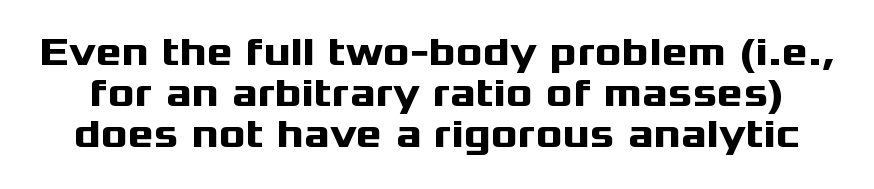
What weight is shown? A full bold with thick strokes. Note the varied advance widths — an 'i' is clearly narrower than an 'm'. Between one letter and the next there's only the usual sliver of space. Vertical strokes here are truly vertical. The rendering shows plain stroke endings on the letterforms — a sans-serif design. Plain, unruled lines of type.
